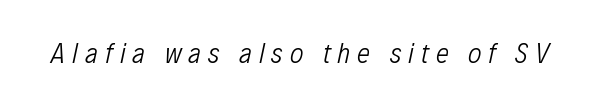
Stroke mass is kept to a normal reading level or below. Each letter keeps its own natural width here, so spacing adapts to shape. The gap between lines stays unmarked. Characters follow at a spacing far wider than the type designer built in.
